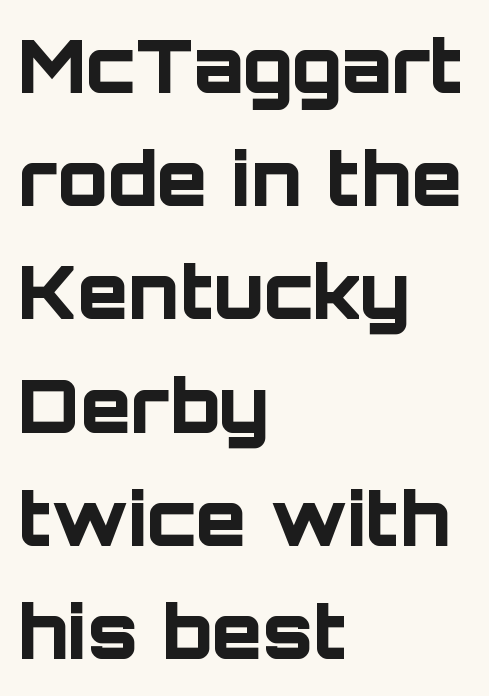
{"serif": "no", "italic": "no", "bold": "yes", "weight": "bold", "width": "normal", "stroke_contrast": "low", "x_height": "large", "monospaced": "no", "underline": "no", "align": "left", "line_spacing": "normal", "line_spacing_ratio": 1.53, "letter_spacing": "normal", "letter_spacing_em": 0.0, "glyph_px": 74}
